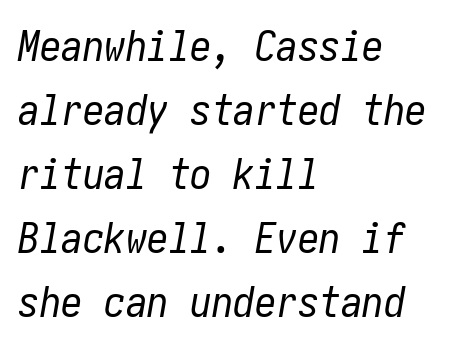
This sample uses an oblique cut, with every glyph tilted off the vertical. Honestly, the letter spacing is just normal — you wouldn't notice it. A student would call this left alignment; a typographer would say flush left, rag right. Lines of text with bare space underneath. Does the leading feel generous? No, just average. Heft: none added — not bold.
